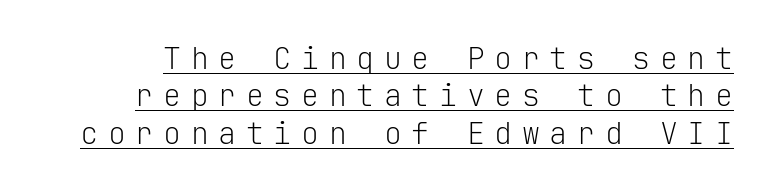
The image shows 30 px light sans-serif type, upright, monospaced; set normal line spacing (1.25x), unusually wide letter spacing (+0.32 em), underlined; low stroke contrast and a medium x-height.
